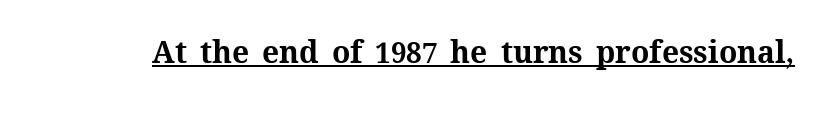
The image shows 30 px bold type, upright; set normal letter spacing, underlined; medium stroke contrast and a medium x-height.
